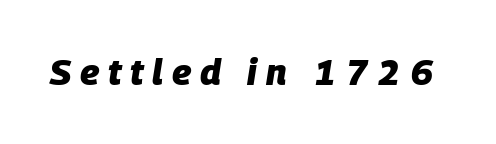
Does extra space separate the letters? Yes, quite a lot of it. A typesetter would call this proportional, since set widths differ per character. You can tell it's italic because the verticals aren't actually vertical. Bare-footed words on every line.
